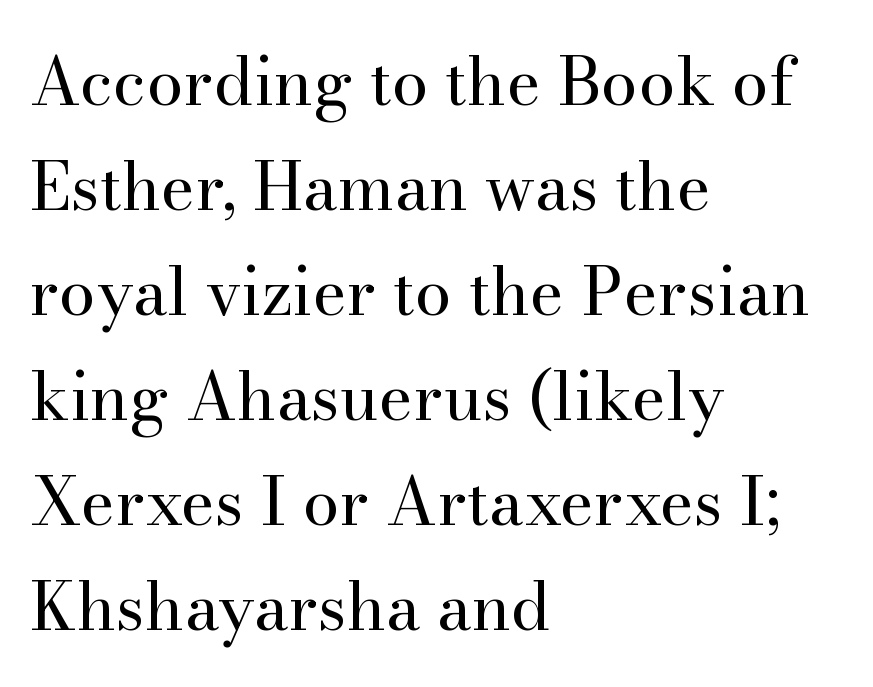
Normally led — the rows are evenly, conventionally spaced. Counters stay open thanks to moderate or lighter strokes. The area under the type is left untouched. Check where the strokes stop: tiny serifs finish them off. Ordinary non-slanted type is in use.
